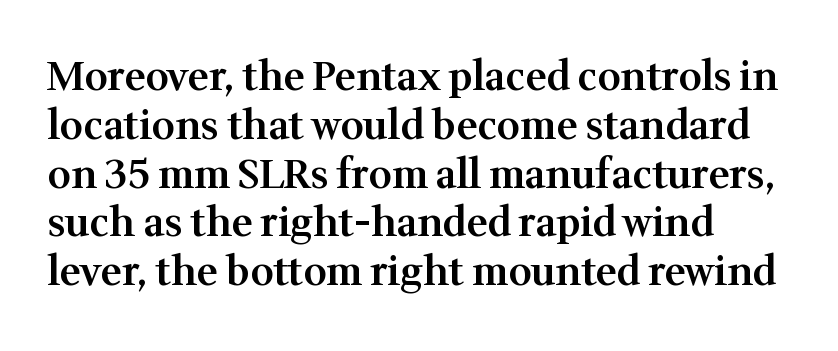
The image shows 40 px semibold serif type, upright; set left-aligned, line spacing 1.22x, normal letter spacing, not underlined; medium stroke contrast and a medium x-height.
